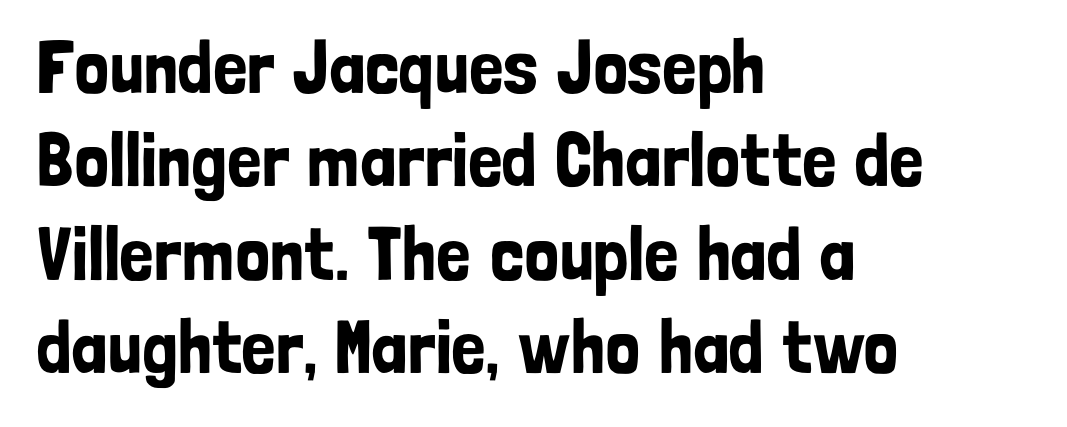
{"serif": "no", "italic": "no", "width": "condensed", "stroke_contrast": "low", "x_height": "medium", "monospaced": "no", "underline": "no", "align": "left", "line_spacing_ratio": 1.23, "letter_spacing": "normal", "letter_spacing_em": 0.0, "glyph_px": 76}
